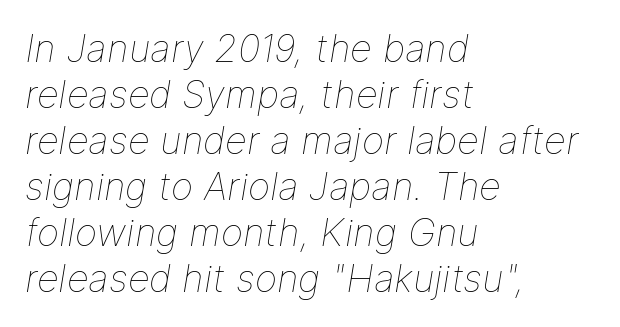
Q: Is the text bold? A: No.
Q: Is the text italic (slanted)? A: Yes, it leans right by about 9 degrees.
Q: Is the text underlined? A: No.
Q: How is the paragraph aligned? A: Left-aligned.
Q: Is the spacing between letters normal or unusually wide? A: Normal.
Q: Width (condensed, normal, or wide)? A: Normal.
Q: Stroke contrast? A: Low.
Q: x-height? A: Medium.
Q: Monospaced? A: No.
